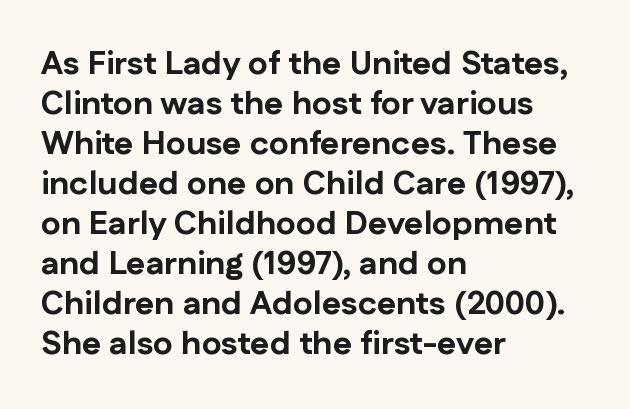
{"serif": "no", "italic": "no", "bold": "yes", "weight": "bold", "width": "normal", "stroke_contrast": "low", "x_height": "medium", "monospaced": "no", "underline": "no", "align": "left", "line_spacing_ratio": 1.21, "letter_spacing": "normal", "letter_spacing_em": 0.0, "glyph_px": 33}
